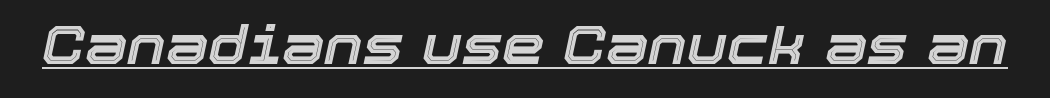
Q: Is the text italic (slanted)? A: Yes, it leans right by about 12 degrees.
Q: Is the text underlined? A: Yes.
Q: Is the spacing between letters normal or unusually wide? A: Normal.
Q: Width (condensed, normal, or wide)? A: Normal.
Q: x-height? A: Medium.
Q: Monospaced? A: No.
